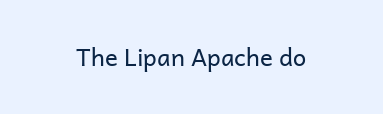
The image shows 24 px text type, upright; set normal letter spacing, not underlined.
